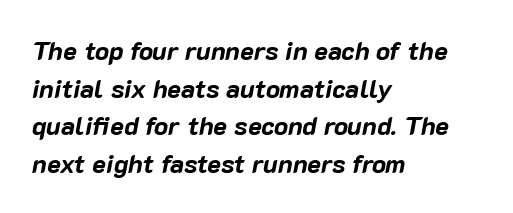
{"italic": "yes", "lean": "right", "slant_degrees": 10, "bold": "yes", "underline": "no", "align": "left", "line_spacing": "normal", "line_spacing_ratio": 1.45, "letter_spacing": "normal", "letter_spacing_em": 0.0, "glyph_px": 26}
